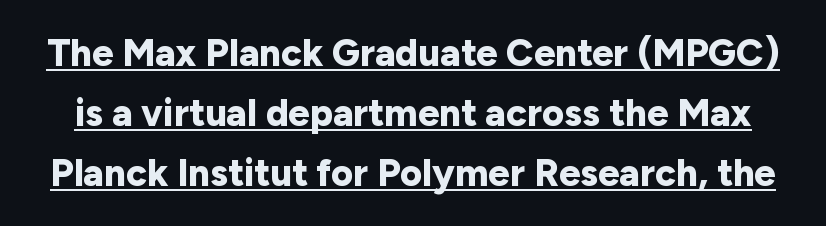
Does extra space separate the letters? No, they use regular spacing. Line spacing here is normal. You can tell it's not italic because the verticals are truly vertical. The rendering uses natural spacing where letterforms have individual widths. A typographer would call this underscored text. Check where the strokes stop: nothing finishes them off — pure sans.
